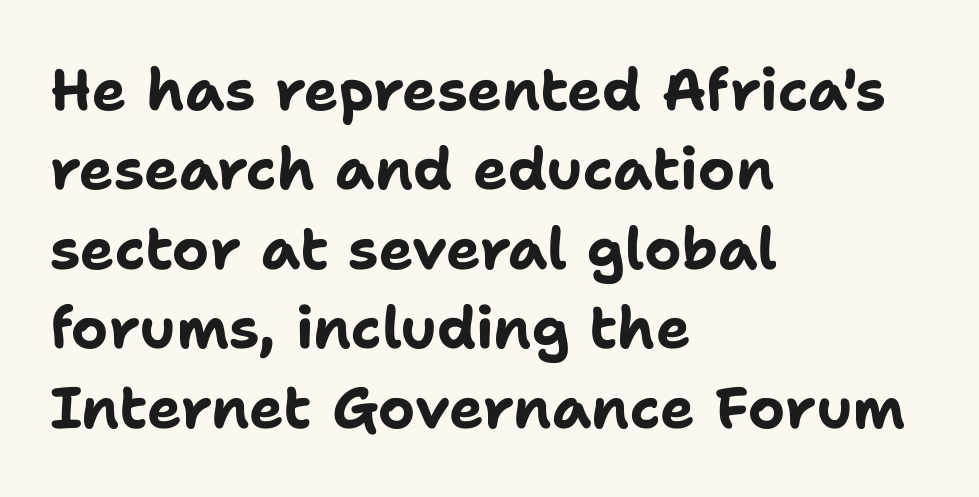
The image shows 58 px bold sans-serif type, upright; set left-aligned, normal line spacing (1.37x), normal letter spacing, not underlined; low stroke contrast and a medium x-height.
